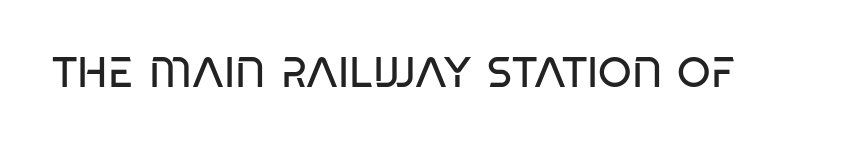
{"serif": "no", "bold": "no", "weight": "regular", "width": "condensed", "stroke_contrast": "low", "x_height": "large", "monospaced": "no", "underline": "no", "letter_spacing": "normal", "letter_spacing_em": 0.0, "glyph_px": 43}
